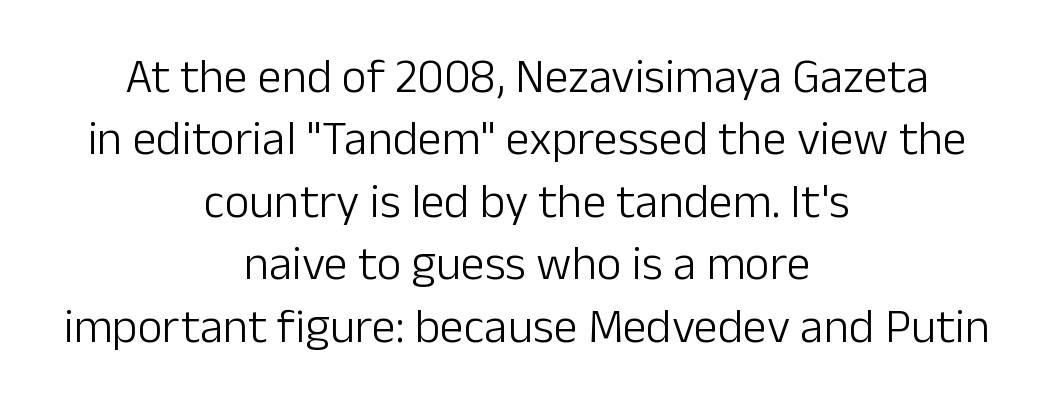
{"serif": "no", "italic": "no", "bold": "no", "weight": "light", "width": "normal", "stroke_contrast": "low", "x_height": "medium", "monospaced": "no", "underline": "no", "align": "center", "line_spacing": "normal", "line_spacing_ratio": 1.3, "letter_spacing": "normal", "letter_spacing_em": 0.0, "glyph_px": 48}
